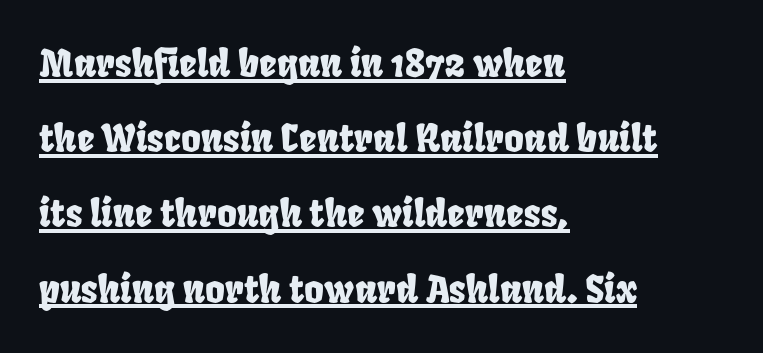
Q: Is the text underlined? A: Yes.
Q: How is the paragraph aligned? A: Left-aligned.
Q: Is the spacing between letters normal or unusually wide? A: Normal.
Q: Is the spacing between lines tight, normal or loose? A: Loose.
Q: Width (condensed, normal, or wide)? A: Condensed.
Q: Stroke contrast? A: Low.
Q: x-height? A: Large.
Q: Monospaced? A: No.
